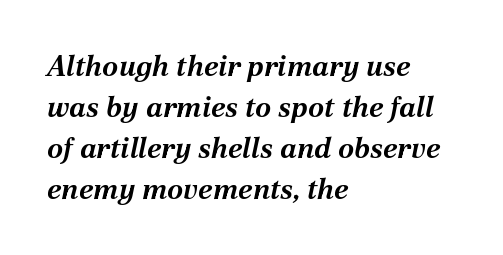
Think of a printed novel: that variable character pitch is what you see here. The strip under each line holds only bare page. Weight check: bold — yes, fully. Would a proofreader flag this as italicized? Yes. Leading: standard.
